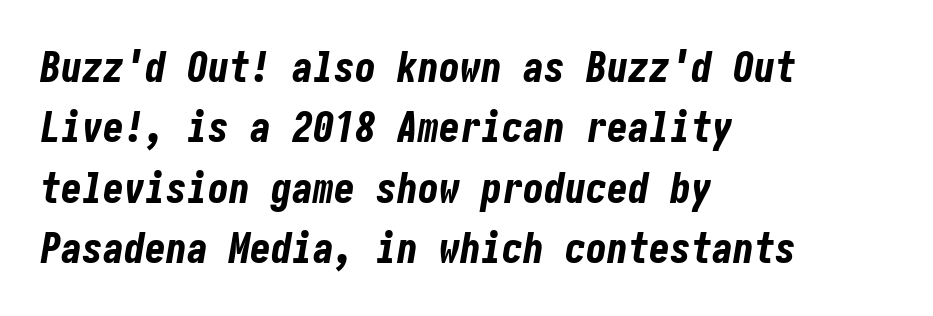
Q: Is the text bold? A: Yes.
Q: Is the text italic (slanted)? A: Yes, it leans right by about 10 degrees.
Q: Is the text underlined? A: No.
Q: How is the paragraph aligned? A: Left-aligned.
Q: Is the spacing between letters normal or unusually wide? A: Normal.
Q: Is the spacing between lines tight, normal or loose? A: Normal.
Q: Width (condensed, normal, or wide)? A: Condensed.
Q: Stroke contrast? A: Low.
Q: x-height? A: Medium.
